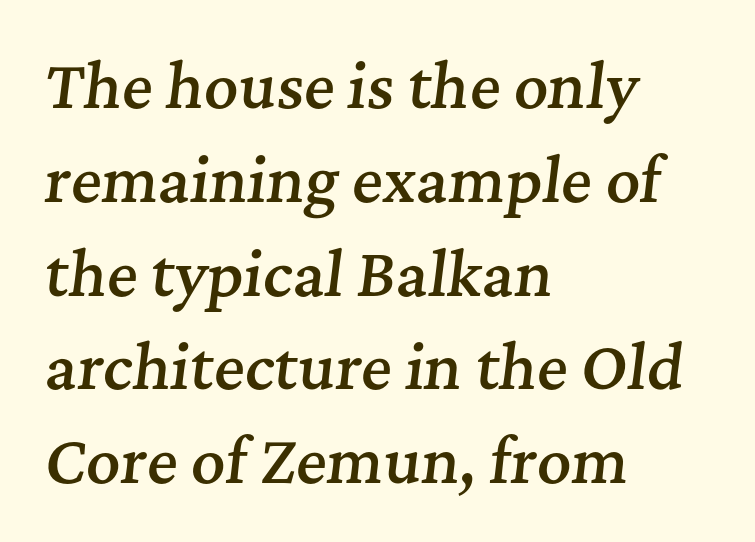
{"serif": "yes", "italic": "yes", "lean": "right", "slant_degrees": 7, "bold": "semi", "weight": "semibold", "width": "normal", "stroke_contrast": "medium", "x_height": "medium", "monospaced": "no", "underline": "no", "align": "left", "line_spacing": "normal", "line_spacing_ratio": 1.59, "letter_spacing": "normal", "letter_spacing_em": 0.0, "glyph_px": 59}
